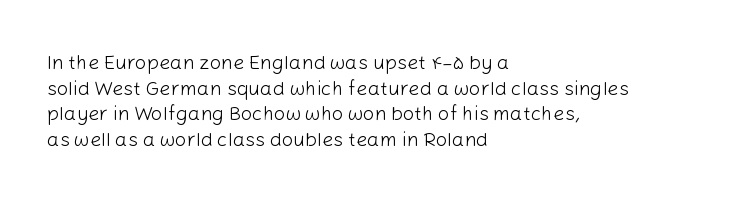
The weight would be labelled regular, book, light, or lighter still. Tall strokes in this sample are plumb rather than angled. These lines stack with their left ends in a neat column. Unmarked baselines from the first word to the last. Regular leading. A typesetter would call this zero additional tracking.
